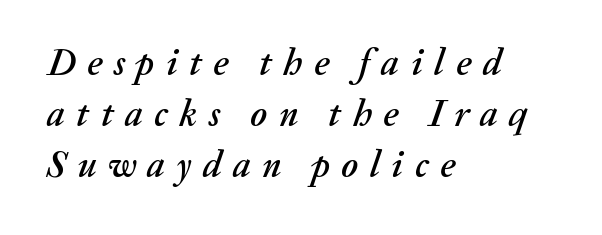
{"italic": "yes", "lean": "right", "slant_degrees": 20, "width": "normal", "stroke_contrast": "medium", "x_height": "medium", "monospaced": "no", "underline": "no", "align": "left", "line_spacing": "normal", "line_spacing_ratio": 1.38, "letter_spacing": "wide", "letter_spacing_em": 0.31, "glyph_px": 37}
